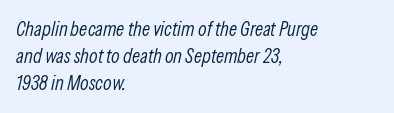
Q: Is the text bold? A: No.
Q: Is the text italic (slanted)? A: Yes, it leans right by about 13 degrees.
Q: Is the text underlined? A: No.
Q: How is the paragraph aligned? A: Left-aligned.
Q: Is the spacing between letters normal or unusually wide? A: Normal.
Q: Is the spacing between lines tight, normal or loose? A: Normal.
